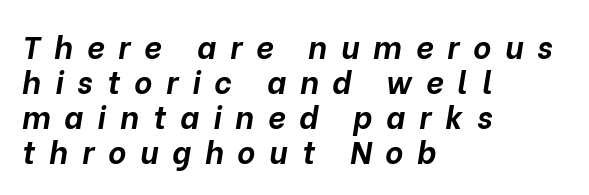
Is this a fixed-width face? No — the glyphs have proportional, varying widths. A dark, heavy texture on the line: the type is bold. Descender tails drop into unmarked territory. The rendering anchors every line to the left-hand side. Characters are canted at an angle relative to the baseline's perpendicular. Cramped leading.
